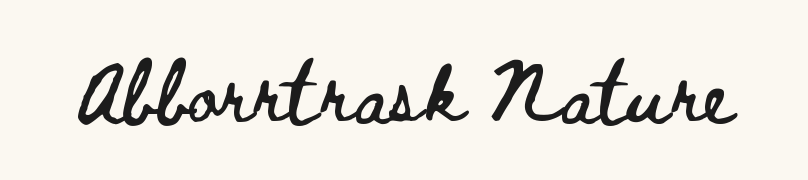
Q: Is the text underlined? A: No.
Q: Is the spacing between letters normal or unusually wide? A: Normal.
Q: Width (condensed, normal, or wide)? A: Wide.
Q: Stroke contrast? A: Low.
Q: x-height? A: Small.
Q: Monospaced? A: No.
